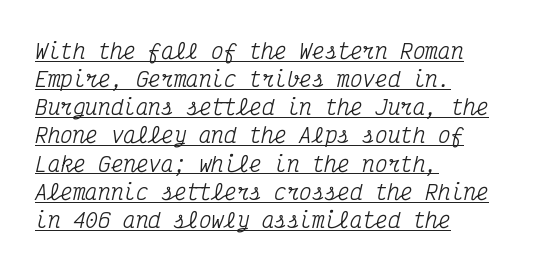
The block of text has a typical density, with ordinary space between rows. Honestly, the letter spacing is just normal — you wouldn't notice it. Glance below the letters and you will spot a drawn line. The glyphs look as if they've been sheared to an angle.
